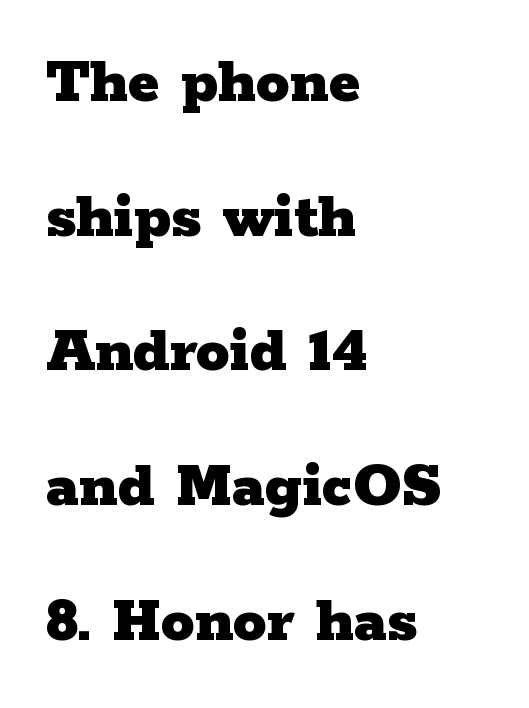
The image shows 67 px heavy, wide serif type, upright; set left-aligned, loose line spacing (2.01x), normal letter spacing, not underlined; low stroke contrast and a medium x-height.
